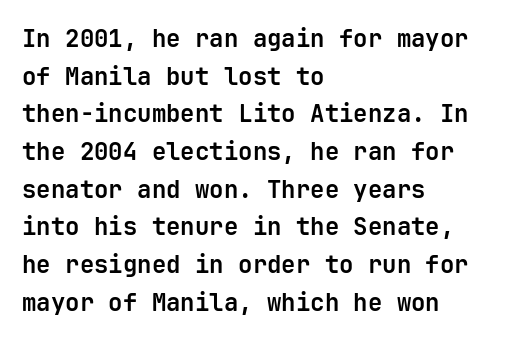
Heavy, bold letterforms. Quick note: underline off. The space between consecutive lines is moderate. This is roman type, the default non-slanted kind. The compositor pushed each line to the left boundary.
